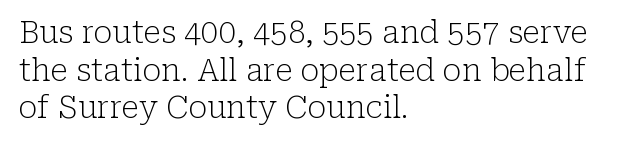
Q: Is the text bold? A: No.
Q: Is the text italic (slanted)? A: No, it is upright.
Q: Is the typeface a serif or a sans-serif typeface? A: Serif.
Q: Is the text underlined? A: No.
Q: How is the paragraph aligned? A: Left-aligned.
Q: Is the spacing between letters normal or unusually wide? A: Normal.
Q: Width (condensed, normal, or wide)? A: Normal.
Q: Stroke contrast? A: Low.
Q: x-height? A: Medium.
Q: Monospaced? A: No.
